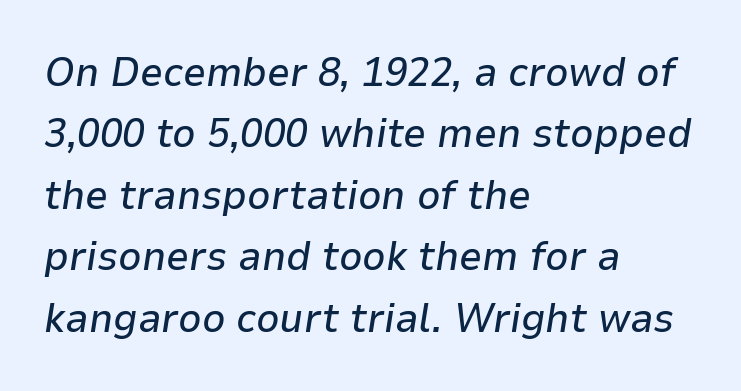
Default kerning and tracking; the words read as compact shapes. Each letter keeps its own natural width here, so spacing adapts to shape. Notice how the passage keeps a crisp vertical edge on the left only. This sample uses an oblique cut, with every glyph tilted off the vertical. This block has exactly the height ordinary leading produces. A clean baseline with only descenders dipping below it.
